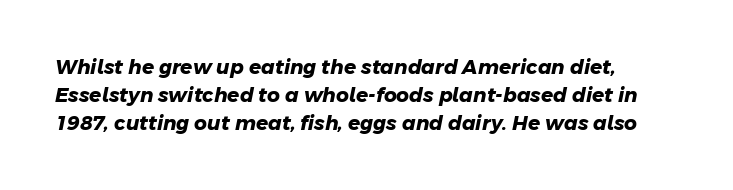
{"bold": "yes", "underline": "no", "line_spacing": "normal", "line_spacing_ratio": 1.4, "letter_spacing": "normal", "letter_spacing_em": 0.0, "glyph_px": 20}
